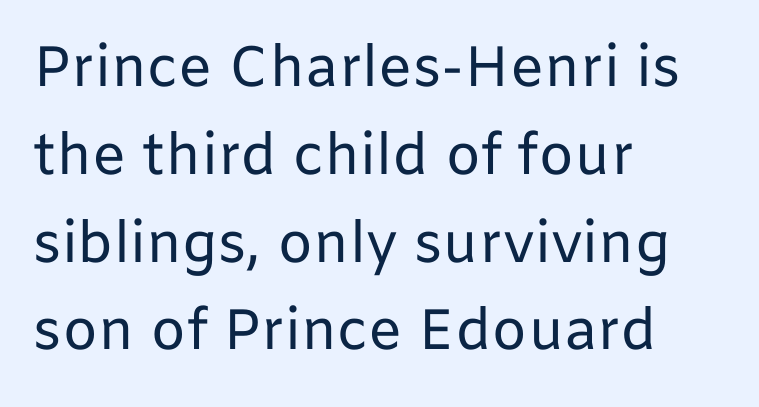
{"serif": "no", "italic": "no", "bold": "no", "weight": "regular", "width": "normal", "stroke_contrast": "low", "x_height": "medium", "monospaced": "no", "underline": "no", "align": "left", "line_spacing": "normal", "line_spacing_ratio": 1.54, "letter_spacing": "normal", "letter_spacing_em": 0.0, "glyph_px": 57}
